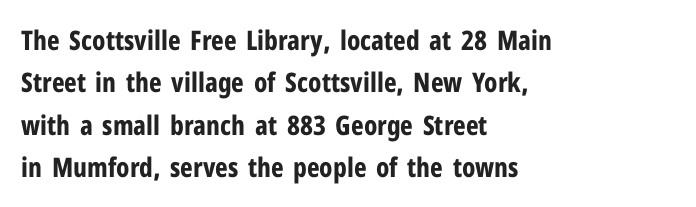
Q: Is the text bold? A: Yes.
Q: Is the text italic (slanted)? A: No, it is upright.
Q: Is the text underlined? A: No.
Q: How is the paragraph aligned? A: Left-aligned.
Q: Is the spacing between letters normal or unusually wide? A: Normal.
Q: Is the spacing between lines tight, normal or loose? A: Normal.
